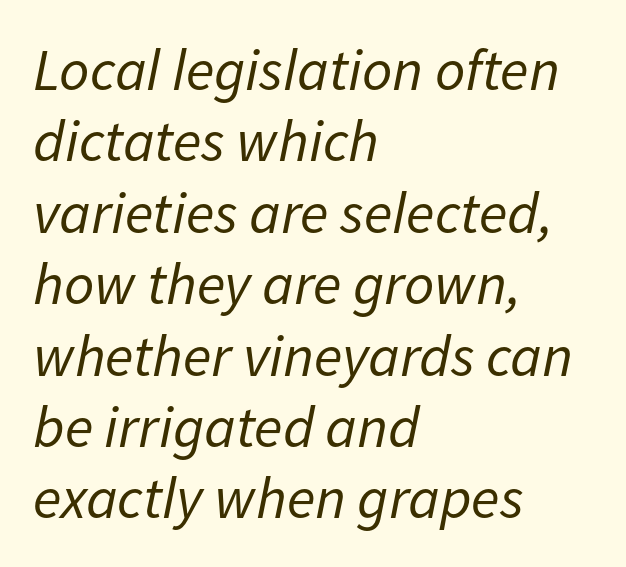
Q: Is the text bold? A: No.
Q: Is the text italic (slanted)? A: Yes, it leans right by about 11 degrees.
Q: Is the text underlined? A: No.
Q: How is the paragraph aligned? A: Left-aligned.
Q: Is the spacing between letters normal or unusually wide? A: Normal.
Q: Width (condensed, normal, or wide)? A: Normal.
Q: Stroke contrast? A: Low.
Q: x-height? A: Medium.
Q: Monospaced? A: No.
